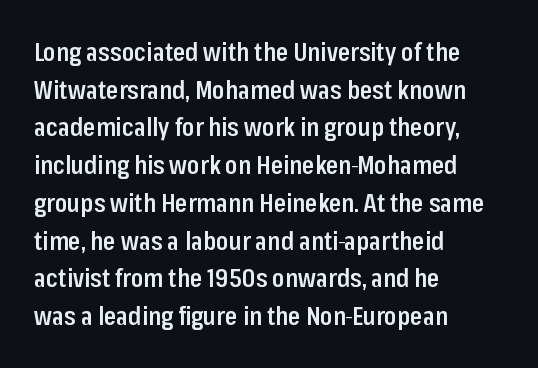
The image shows 25 px text type, upright; set left-aligned, normal line spacing (1.51x), normal letter spacing, not underlined.
